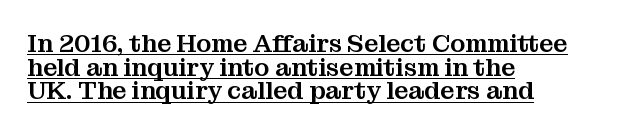
Beneath each row of characters lies a ruled line. Each line starts at the same left margin while the right side varies. This block would grow much taller if given ordinary leading; it's compressed now. Standard letterfit; no display-style spreading of the glyphs. The typography opts for an upright posture over an oblique one.
